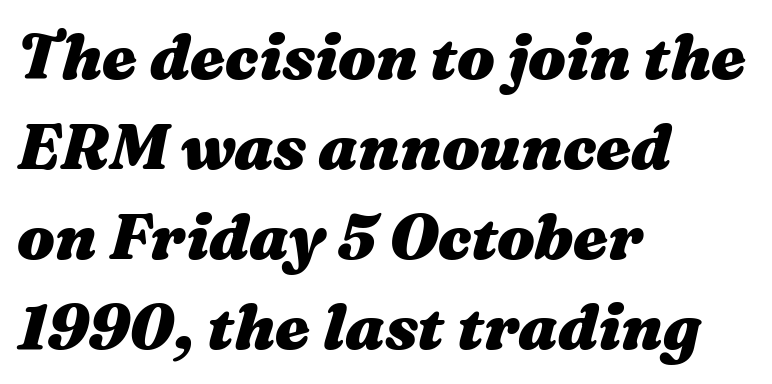
{"italic": "yes", "lean": "right", "slant_degrees": 16, "bold": "yes", "weight": "heavy", "width": "wide", "stroke_contrast": "medium", "x_height": "medium", "monospaced": "no", "underline": "no", "align": "left", "line_spacing": "normal", "line_spacing_ratio": 1.43, "letter_spacing": "normal", "letter_spacing_em": 0.0, "glyph_px": 63}
